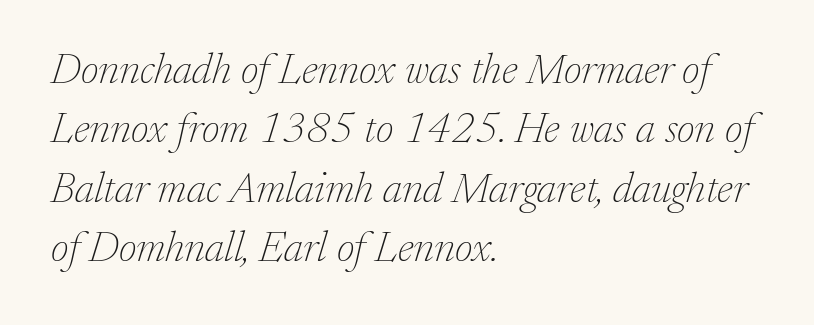
The image shows 43 px thin serif type, italic (leaning right); set left-aligned, normal line spacing (1.38x), normal letter spacing, not underlined; low stroke contrast and a medium x-height.
